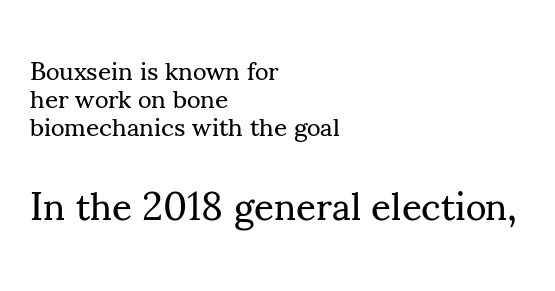
The image shows 39 px regular-weight serif type, upright; set left-aligned, tight line spacing (1.08x), normal letter spacing, not underlined; the second (bottom) block is 1.5x larger; medium stroke contrast and a small x-height.
